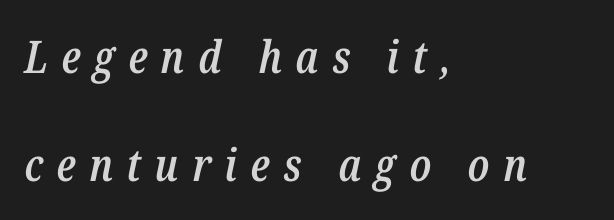
Q: Is the text bold? A: Semi-bold.
Q: Is the text italic (slanted)? A: Yes, it leans right by about 12 degrees.
Q: Is the text underlined? A: No.
Q: How is the paragraph aligned? A: Left-aligned.
Q: Is the spacing between letters normal or unusually wide? A: Unusually wide.
Q: Is the spacing between lines tight, normal or loose? A: Loose.
Q: Width (condensed, normal, or wide)? A: Condensed.
Q: Stroke contrast? A: Low.
Q: x-height? A: Medium.
Q: Monospaced? A: No.
